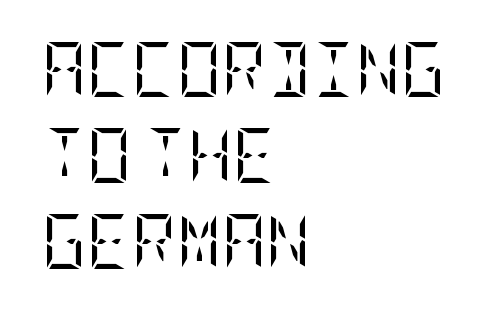
{"serif": "yes", "italic": "no", "bold": "no", "weight": "regular", "width": "condensed", "stroke_contrast": "low", "x_height": "large", "underline": "no", "align": "left", "line_spacing": "normal", "line_spacing_ratio": 1.56, "letter_spacing": "normal", "letter_spacing_em": 0.0, "glyph_px": 55}
